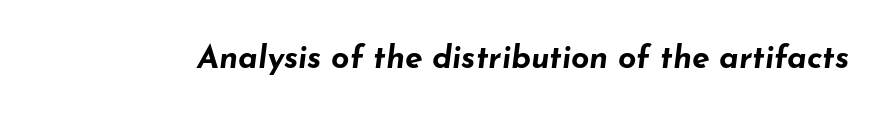
Q: Is the text bold? A: Yes.
Q: Is the text italic (slanted)? A: Yes, it leans right by about 7 degrees.
Q: Is the text underlined? A: No.
Q: Is the spacing between letters normal or unusually wide? A: Normal.
Q: Width (condensed, normal, or wide)? A: Wide.
Q: Stroke contrast? A: Low.
Q: x-height? A: Small.
Q: Monospaced? A: No.
